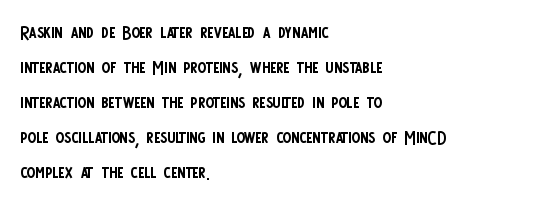
The image shows 25 px text type, upright; set left-aligned, normal line spacing (1.4x), normal letter spacing, not underlined.
